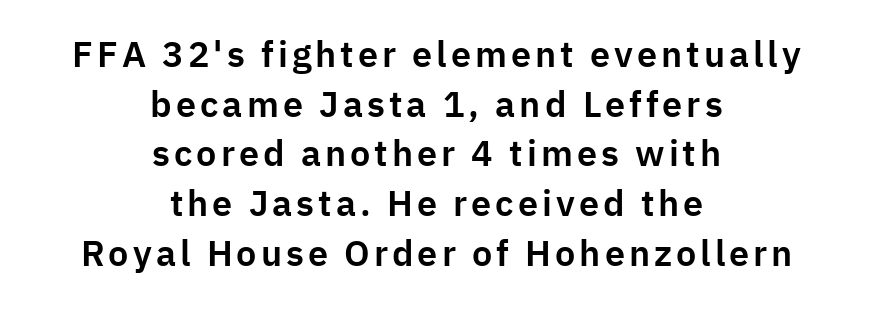
The image shows 36 px sans-serif type, upright; set centered, normal line spacing (1.38x), not underlined; low stroke contrast and a medium x-height.
